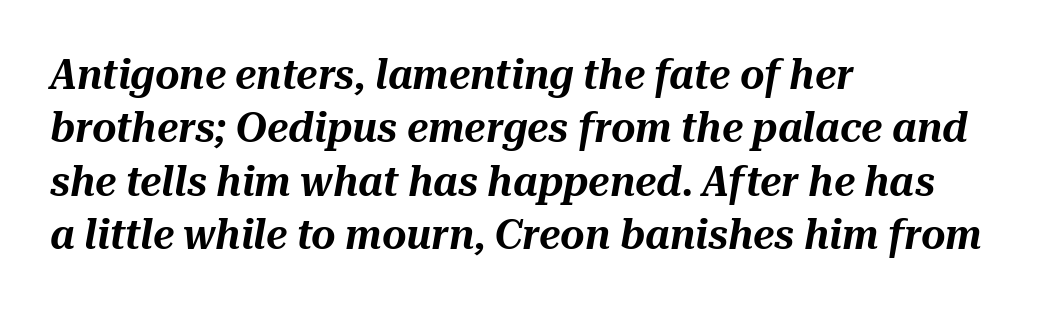
Q: Is the text italic (slanted)? A: Yes, it leans right by about 10 degrees.
Q: Is the text underlined? A: No.
Q: How is the paragraph aligned? A: Left-aligned.
Q: Is the spacing between letters normal or unusually wide? A: Normal.
Q: Is the spacing between lines tight, normal or loose? A: Normal.
Q: Width (condensed, normal, or wide)? A: Normal.
Q: Stroke contrast? A: Medium.
Q: x-height? A: Medium.
Q: Monospaced? A: No.
